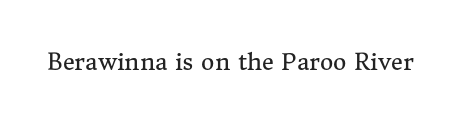
Q: Is the text bold? A: No.
Q: Is the text italic (slanted)? A: No, it is upright.
Q: Is the text underlined? A: No.
Q: Is the spacing between letters normal or unusually wide? A: Normal.
